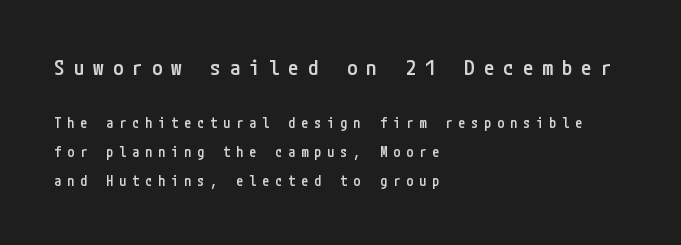
{"italic": "no", "bold": "semi", "underline": "no", "align": "left", "line_spacing": "loose", "line_spacing_ratio": 2.07, "letter_spacing": "wide", "letter_spacing_em": 0.43, "larger_block": "first", "size_ratio": 1.5, "glyph_px": 21}
